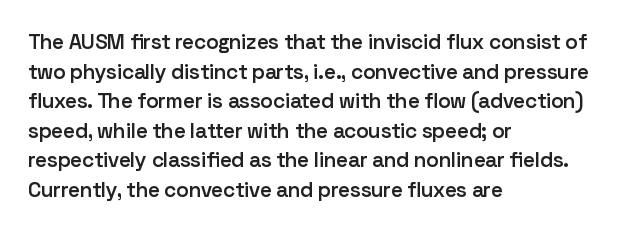
If you measured baseline to baseline, you'd find a middling distance. No italicization has been applied; the sample stays upright. If you drew a ruler down the left edge, every line would touch it. Has an underline been added? It has not. Semibold letterforms, between regular and bold. Here the glyphs are tracked normally, forming tight word shapes.
